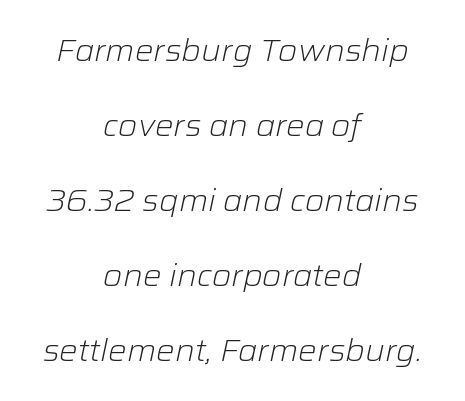
Is the block centered? Yes — each line is placed symmetrically about the middle. If you measured baseline to baseline, you'd find a long distance. It's the slanting kind of type. Proportional: the letters do not fall into vertical columns. The specimen omits any rule beneath the text block's lines.
